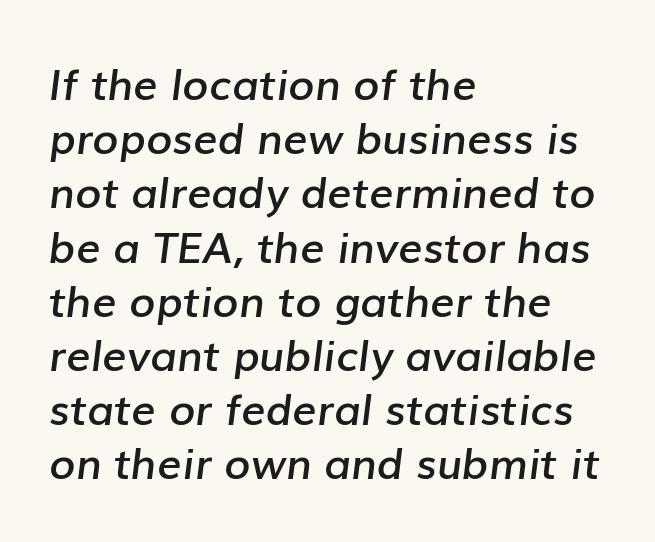
The image shows 43 px semibold type, italic (leaning right); set left-aligned, normal line spacing (1.26x), normal letter spacing, not underlined; low stroke contrast and a medium x-height.
